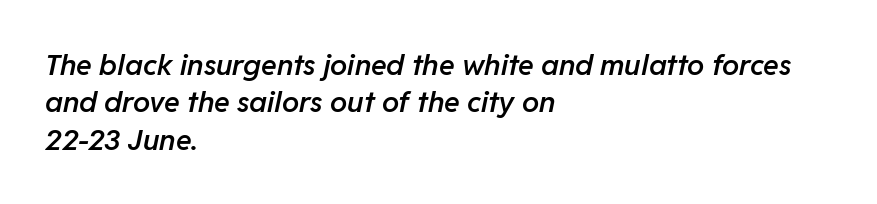
Observe the ordinary spacing: letters are neighbours, not strangers. The space beneath each line is pristine and unruled. The line-height multiplier appears to be the usual default. A classic flush-left, rag-right setting is used for this passage.
